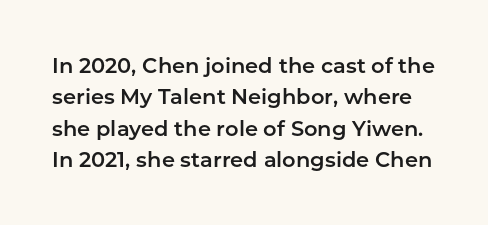
Q: Is the text italic (slanted)? A: No, it is upright.
Q: Is the text underlined? A: No.
Q: Is the spacing between letters normal or unusually wide? A: Normal.
Q: Is the spacing between lines tight, normal or loose? A: Normal.
